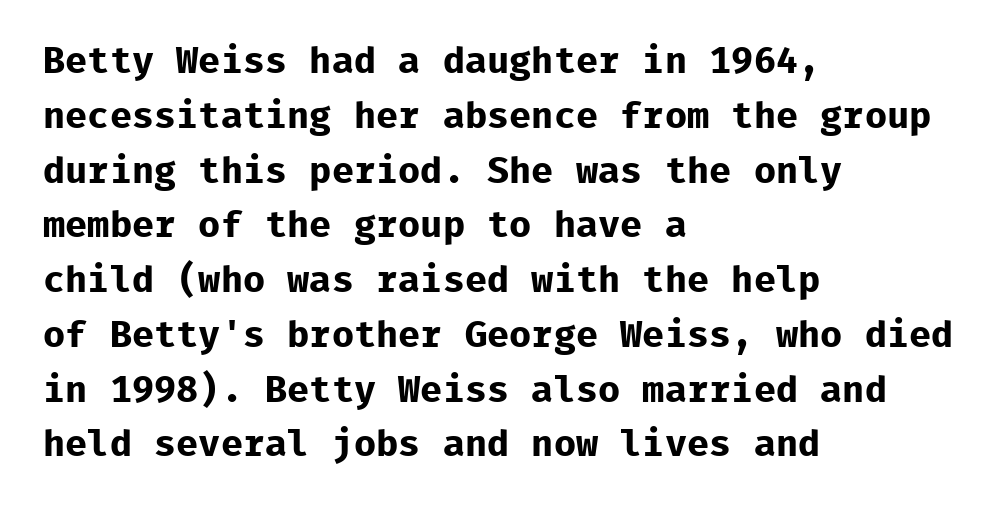
Reading down the column, the eye jumps a familiar distance to each next line. Honestly, there is no underline to notice here at all. Does the copy run flush right? No — it runs flush left. Bold? Absolutely — the strokes are thick and heavy. The letterforms sit shoulder to shoulder at normal distance.
